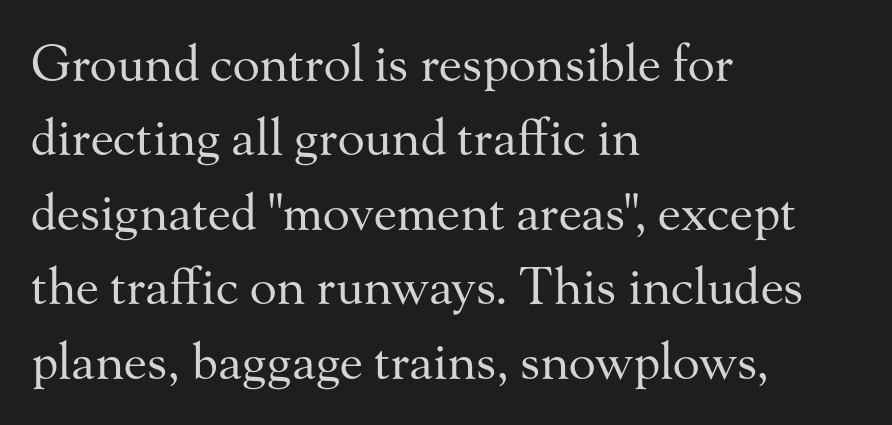
The image shows 50 px regular-weight serif type, upright; set left-aligned, normal line spacing (1.49x), normal letter spacing, not underlined; medium stroke contrast and a small x-height.
